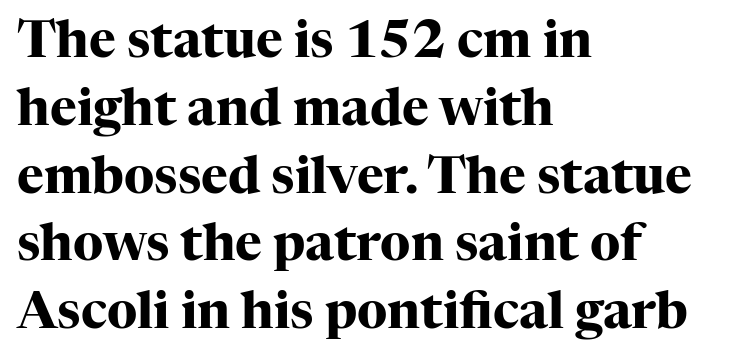
{"serif": "yes", "italic": "no", "bold": "yes", "weight": "heavy", "width": "normal", "stroke_contrast": "high", "x_height": "medium", "monospaced": "no", "underline": "no", "align": "left", "line_spacing": "normal", "line_spacing_ratio": 1.33, "letter_spacing": "normal", "letter_spacing_em": 0.0, "glyph_px": 51}
